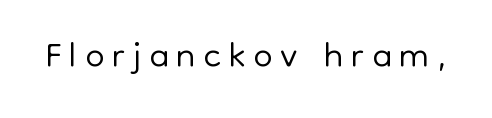
A typesetter would label this face a sans. Posture: upright roman. These lines are rendered in a variable-pitch font. Letters have the restrained weight of plain body copy at most. The baseline area is clear.
